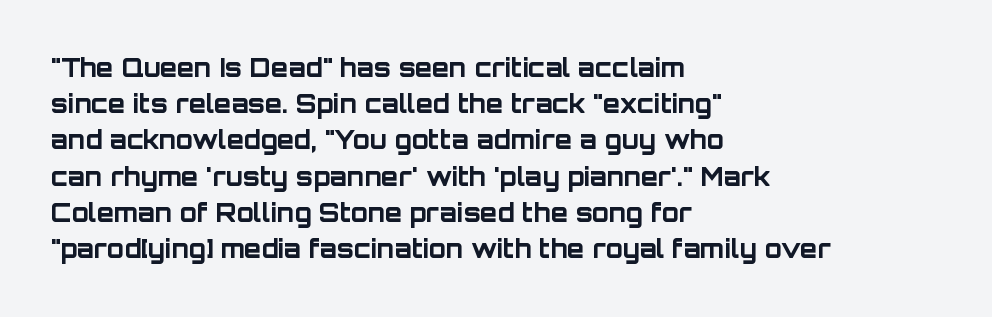
Typesetter's note: full bold, strokes at maximum text heaviness. Rendered with straight, roman letterforms. The line-height multiplier appears to be the usual default. Words appear dense and cohesive because spacing is normal. A student would call this left alignment; a typographer would say flush left, rag right. The baseline area is clear.
